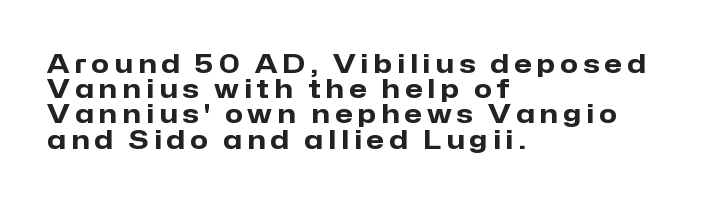
Short and long lines alike share a common starting point at left. Is there any slant? The stems are plumb. The designer dialed line spacing down below the default. Heft: maximum for text — a bold. No word sits above an underline.
